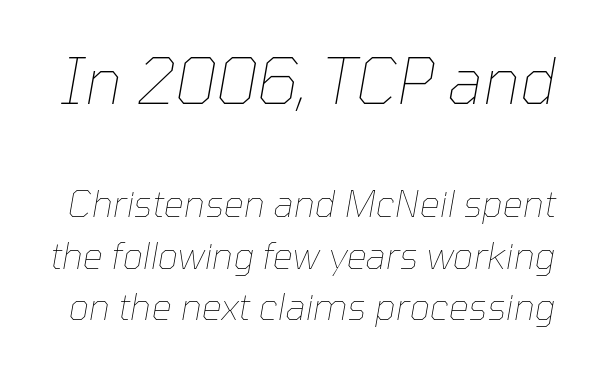
{"italic": "yes", "lean": "right", "slant_degrees": 10, "bold": "no", "weight": "thin", "width": "normal", "stroke_contrast": "low", "x_height": "medium", "monospaced": "no", "underline": "no", "line_spacing": "normal", "line_spacing_ratio": 1.43, "letter_spacing": "normal", "letter_spacing_em": 0.0, "larger_block": "first", "size_ratio": 1.75, "glyph_px": 63}
